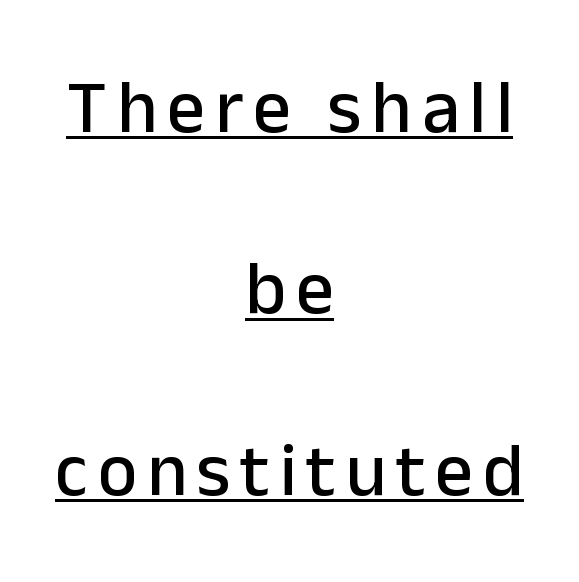
The image shows 75 px sans-serif type, upright; set centered, loose line spacing (2.42x), underlined; low stroke contrast and a medium x-height.
